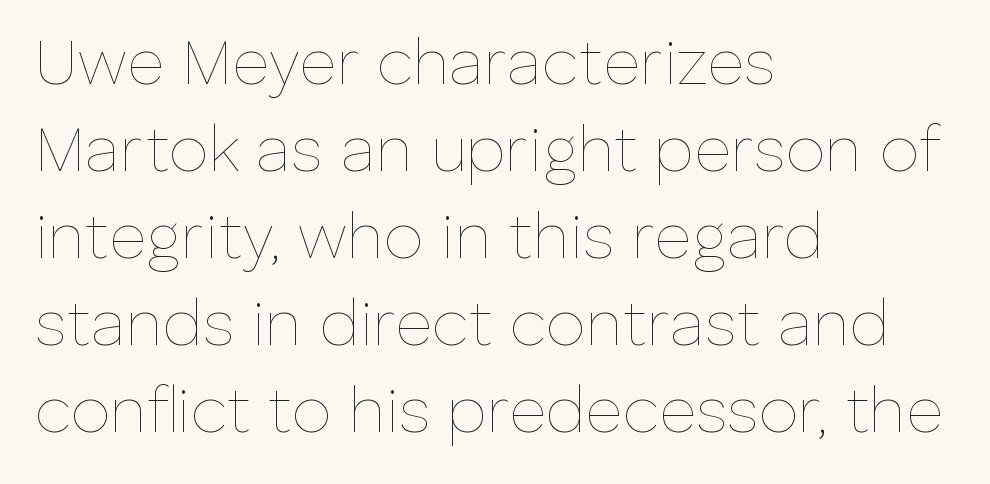
Between one letter and the next there's only the usual sliver of space. Bare-footed words on every line. The characters are drawn with everyday or finer stroke widths. The passage shown is typed in a proportional face where columns would drift. Every character sits straight up, as roman type does.
